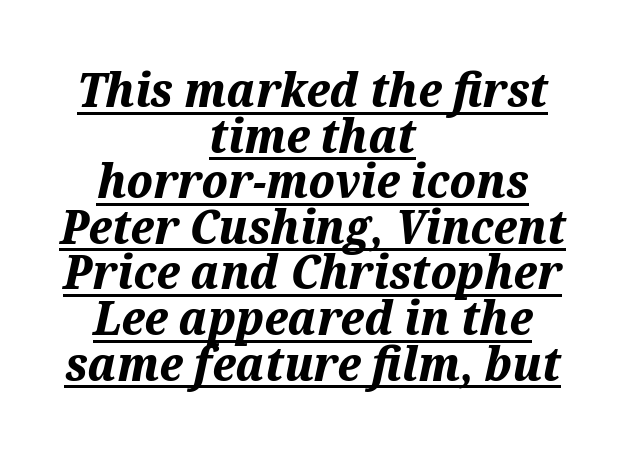
{"italic": "yes", "lean": "right", "slant_degrees": 12, "bold": "yes", "weight": "bold", "width": "normal", "stroke_contrast": "medium", "x_height": "medium", "monospaced": "no", "underline": "yes", "align": "center", "line_spacing": "tight", "line_spacing_ratio": 0.95, "letter_spacing": "normal", "letter_spacing_em": 0.0, "glyph_px": 48}
